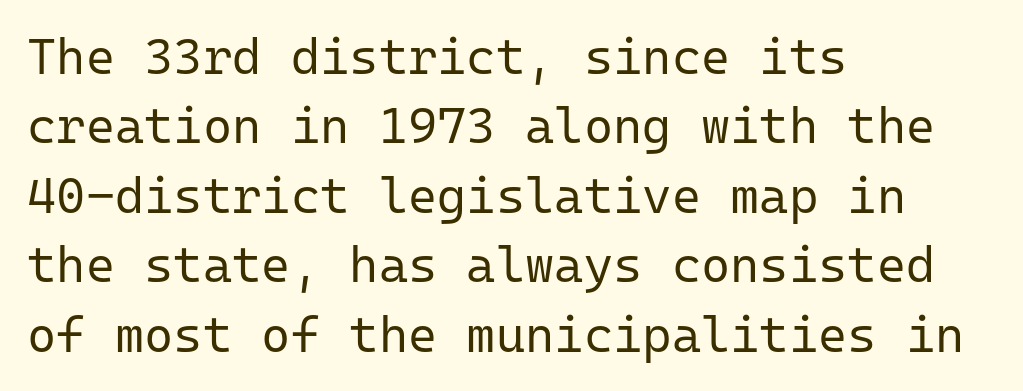
Q: Is the text bold? A: No.
Q: Is the text italic (slanted)? A: No, it is upright.
Q: Is the typeface a serif or a sans-serif typeface? A: Sans-serif.
Q: Is the text underlined? A: No.
Q: How is the paragraph aligned? A: Left-aligned.
Q: Is the spacing between letters normal or unusually wide? A: Normal.
Q: Is the spacing between lines tight, normal or loose? A: Normal.
Q: Width (condensed, normal, or wide)? A: Normal.
Q: Stroke contrast? A: Low.
Q: x-height? A: Medium.
Q: Monospaced? A: Yes.
